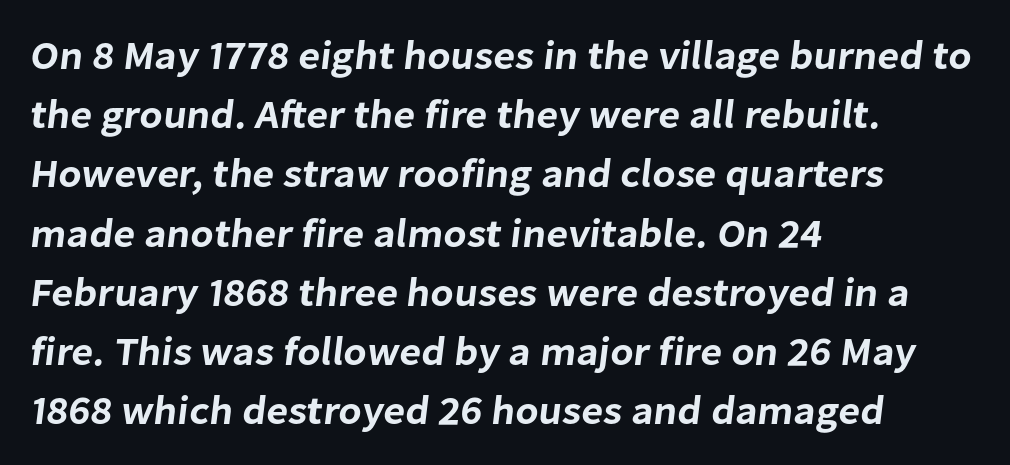
The image shows 40 px sans-serif type; set left-aligned, normal line spacing (1.48x), normal letter spacing, not underlined; low stroke contrast and a medium x-height.
